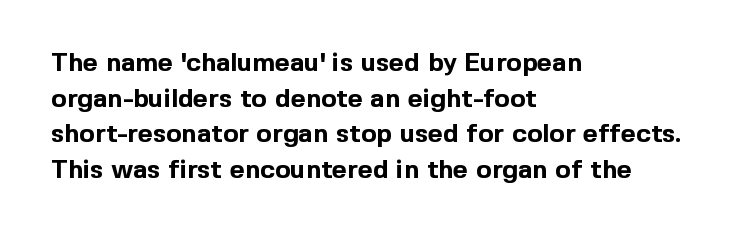
{"italic": "no", "bold": "yes", "underline": "no", "align": "left", "line_spacing": "normal", "line_spacing_ratio": 1.37, "letter_spacing": "normal", "letter_spacing_em": 0.0, "glyph_px": 26}
